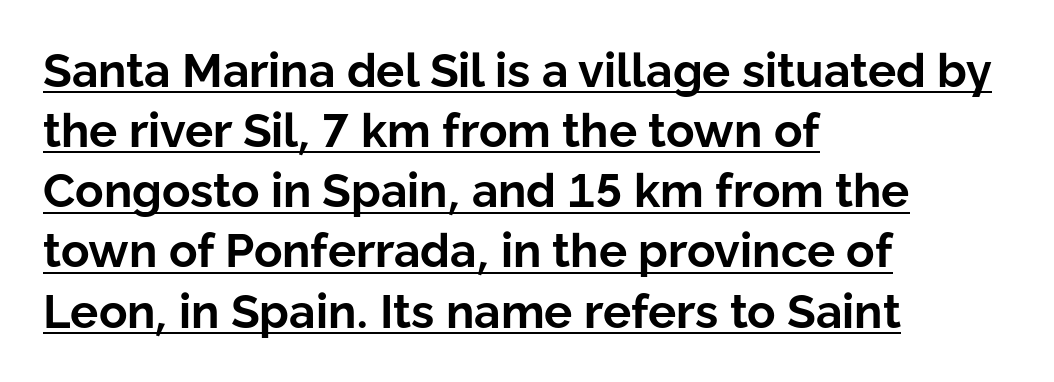
The image shows 47 px bold sans-serif type, upright; set left-aligned, normal line spacing (1.28x), normal letter spacing, underlined; low stroke contrast and a medium x-height.
